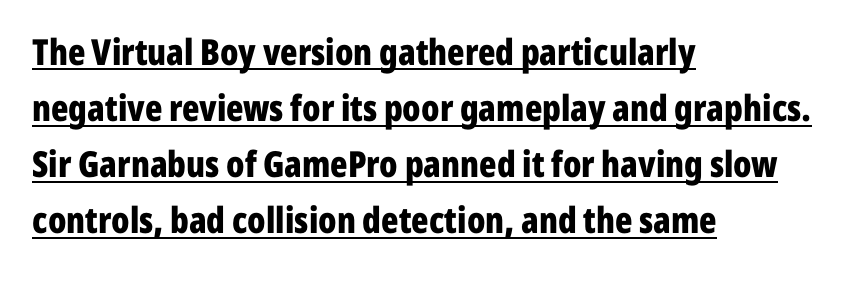
Q: Is the text bold? A: Yes.
Q: Is the text italic (slanted)? A: No, it is upright.
Q: Is the typeface a serif or a sans-serif typeface? A: Sans-serif.
Q: Is the text underlined? A: Yes.
Q: How is the paragraph aligned? A: Left-aligned.
Q: Is the spacing between letters normal or unusually wide? A: Normal.
Q: Is the spacing between lines tight, normal or loose? A: Normal.
Q: Width (condensed, normal, or wide)? A: Condensed.
Q: Stroke contrast? A: Low.
Q: x-height? A: Medium.
Q: Monospaced? A: No.
